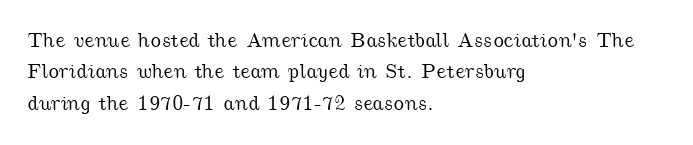
Q: Is the text underlined? A: No.
Q: How is the paragraph aligned? A: Left-aligned.
Q: Is the spacing between letters normal or unusually wide? A: Normal.
Q: Is the spacing between lines tight, normal or loose? A: Normal.
